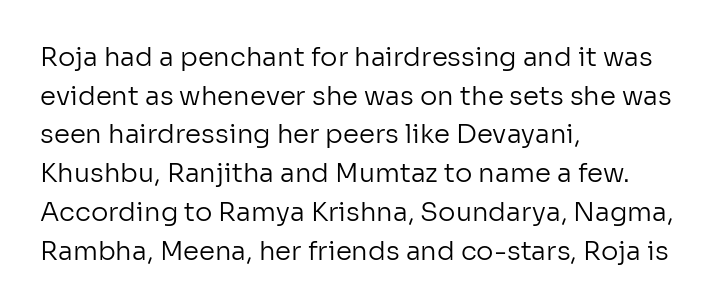
The image shows 26 px text type, upright; set left-aligned, normal line spacing (1.49x), normal letter spacing, not underlined.
